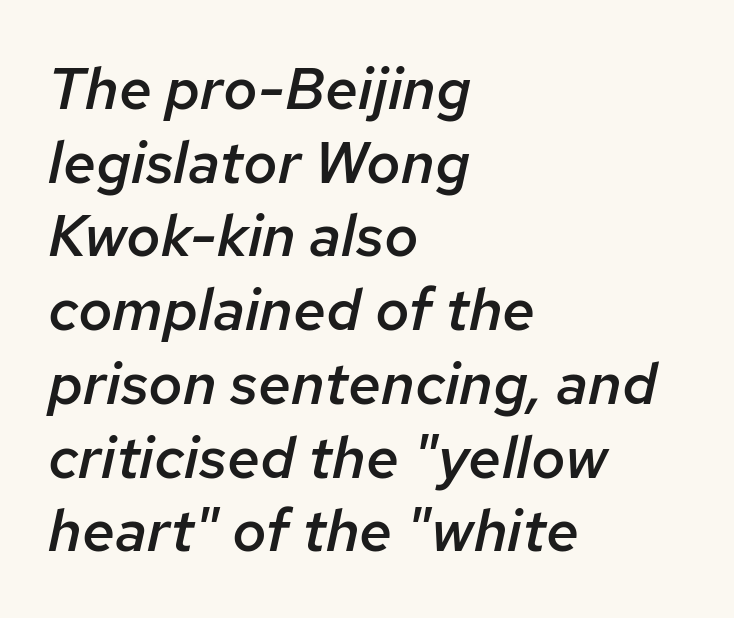
The image shows 59 px semibold type, italic (leaning right); set left-aligned, normal line spacing (1.25x), normal letter spacing, not underlined; low stroke contrast and a medium x-height.
